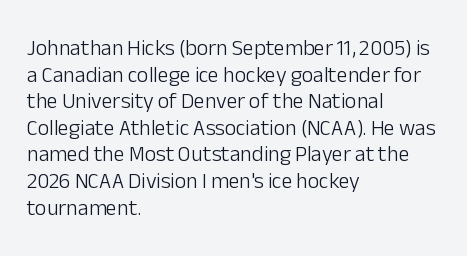
The face used here is rendered with its standard letterfit. The rag falls on the right side of this text block. The typeface has the unassuming heft of standard copy or less. Italic: no, the glyphs are upright roman.
